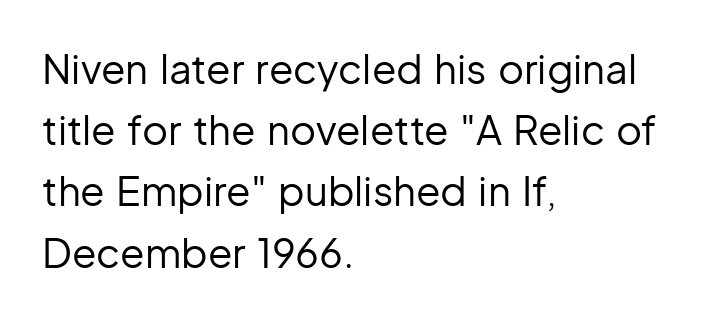
The image shows 40 px regular-weight sans-serif type, upright; set left-aligned, normal line spacing (1.53x), normal letter spacing, not underlined; low stroke contrast and a medium x-height.
